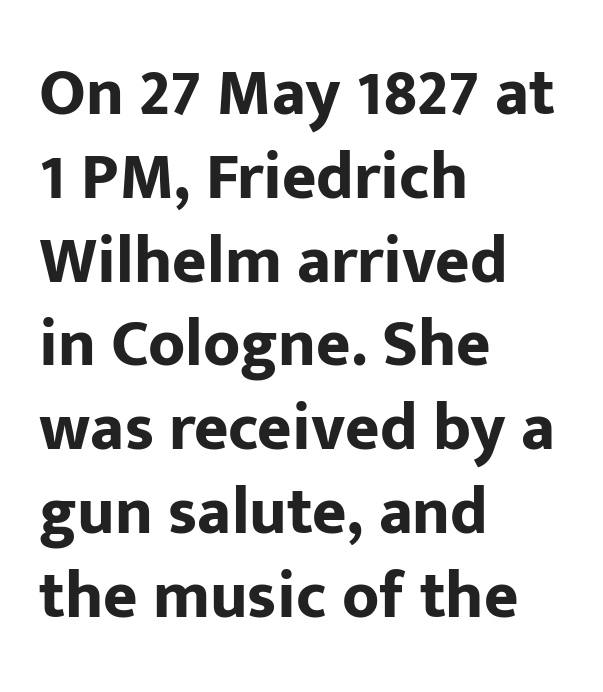
The image shows 66 px bold sans-serif type, upright; set left-aligned, normal line spacing (1.27x), normal letter spacing, not underlined; low stroke contrast and a medium x-height.
